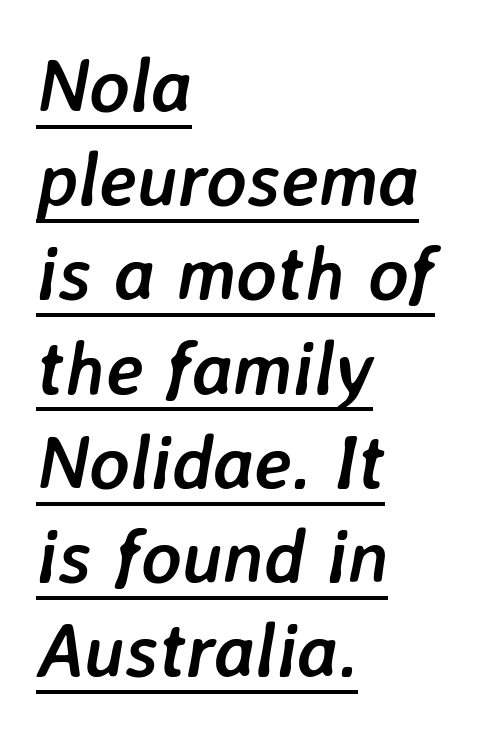
The image shows 76 px semibold type, italic (leaning right); set left-aligned, line spacing 1.24x, normal letter spacing, underlined; low stroke contrast and a medium x-height.
